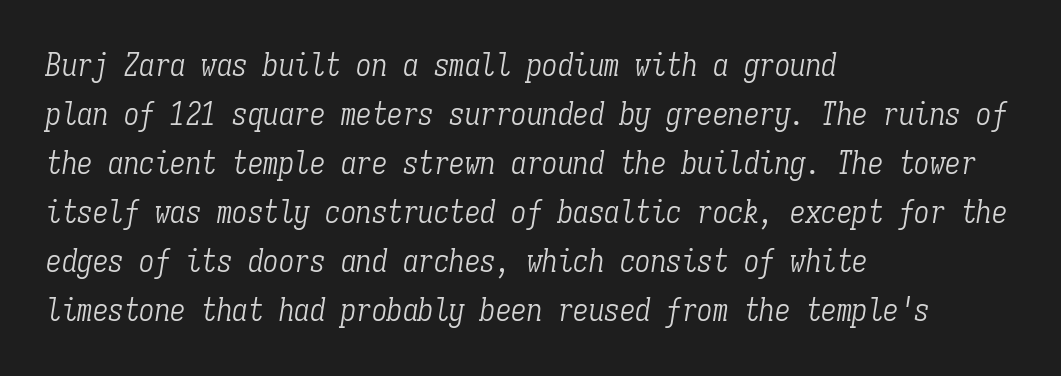
{"serif": "yes", "italic": "yes", "lean": "right", "slant_degrees": 9, "bold": "no", "weight": "light", "width": "condensed", "stroke_contrast": "low", "x_height": "medium", "monospaced": "yes", "underline": "no", "align": "left", "line_spacing": "normal", "line_spacing_ratio": 1.58, "letter_spacing": "normal", "letter_spacing_em": 0.0, "glyph_px": 31}
